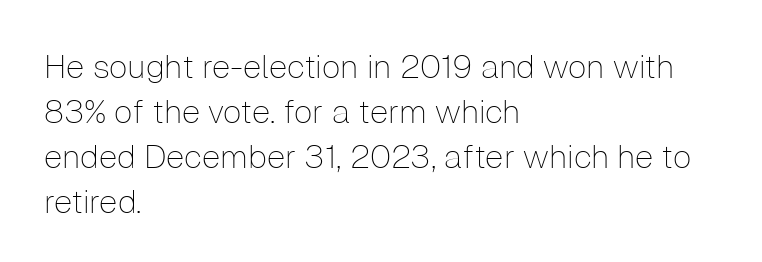
Q: Is the text bold? A: No.
Q: Is the text italic (slanted)? A: No, it is upright.
Q: Is the typeface a serif or a sans-serif typeface? A: Sans-serif.
Q: Is the text underlined? A: No.
Q: How is the paragraph aligned? A: Left-aligned.
Q: Is the spacing between letters normal or unusually wide? A: Normal.
Q: Is the spacing between lines tight, normal or loose? A: Normal.
Q: Width (condensed, normal, or wide)? A: Normal.
Q: Stroke contrast? A: Low.
Q: x-height? A: Medium.
Q: Monospaced? A: No.
